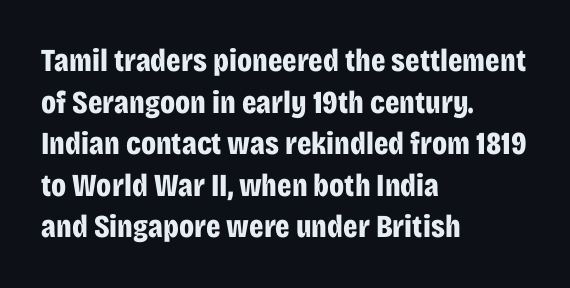
Every stem runs plumb, perpendicular to the baseline. The passage shown is typeset with a sans-serif family. Compared with typical body copy, the letter spacing here is the same. Look at the stroke-to-counter ratio: heavy, a bold. This block has exactly the height ordinary leading produces. Lines of text with bare space underneath.
